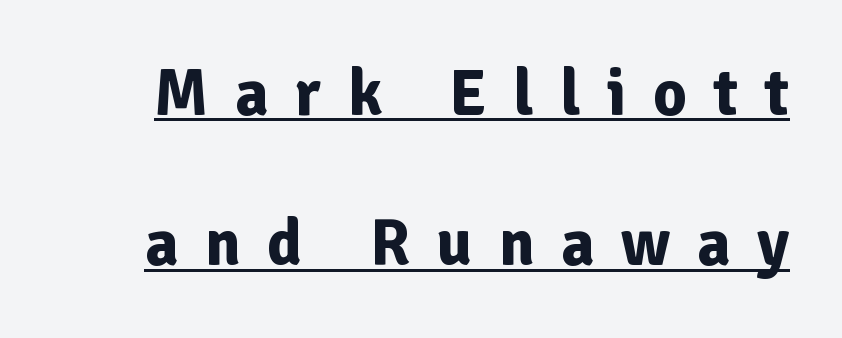
The image shows 65 px bold sans-serif type, upright; set loose line spacing (2.31x), unusually wide letter spacing (+0.41 em), underlined; low stroke contrast and a medium x-height.
